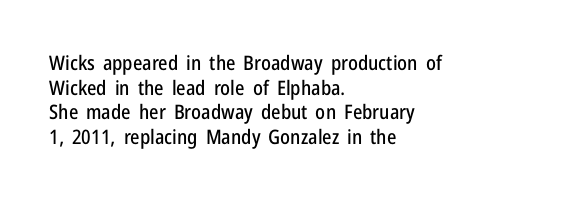
The image shows 20 px text type, upright; set left-aligned, line spacing 1.23x, normal letter spacing, not underlined.
